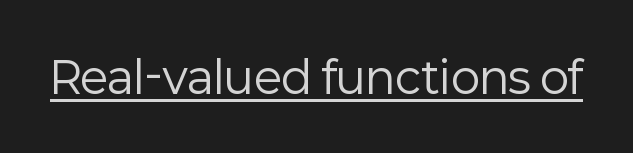
The image shows 44 px regular-weight sans-serif type, upright; set normal letter spacing, underlined; low stroke contrast and a medium x-height.
